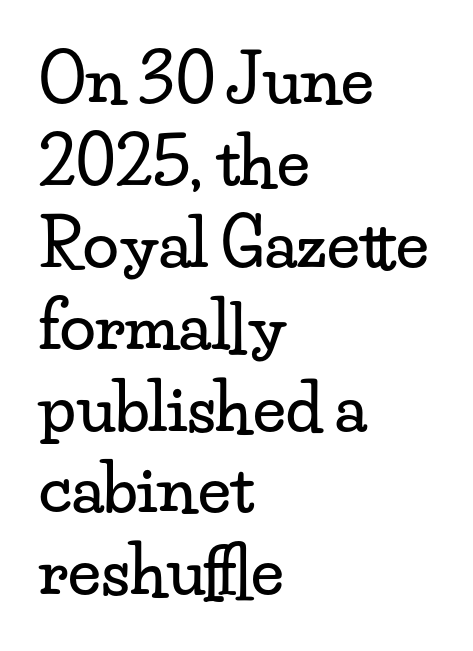
Q: Is the text italic (slanted)? A: No, it is upright.
Q: Is the typeface a serif or a sans-serif typeface? A: Serif.
Q: Is the text underlined? A: No.
Q: How is the paragraph aligned? A: Left-aligned.
Q: Is the spacing between letters normal or unusually wide? A: Normal.
Q: Is the spacing between lines tight, normal or loose? A: Normal.
Q: Width (condensed, normal, or wide)? A: Wide.
Q: Stroke contrast? A: Low.
Q: x-height? A: Small.
Q: Monospaced? A: No.
